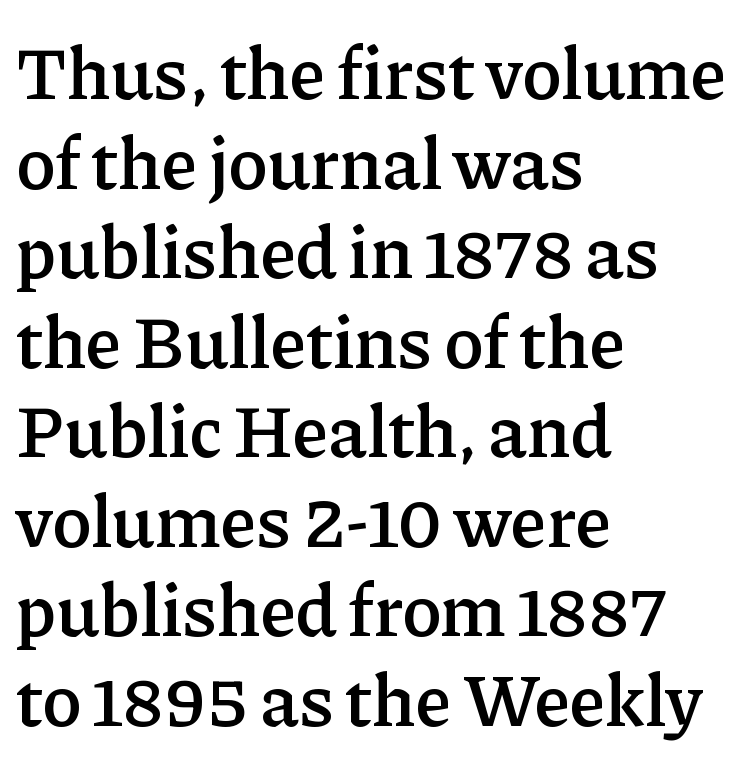
The image shows 74 px semibold serif type, upright; set left-aligned, line spacing 1.21x, normal letter spacing, not underlined; low stroke contrast and a medium x-height.
